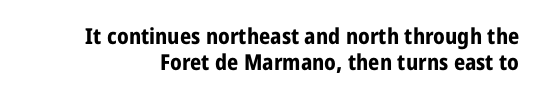
The image shows 22 px bold type, upright; set line spacing 1.19x, normal letter spacing, not underlined.
